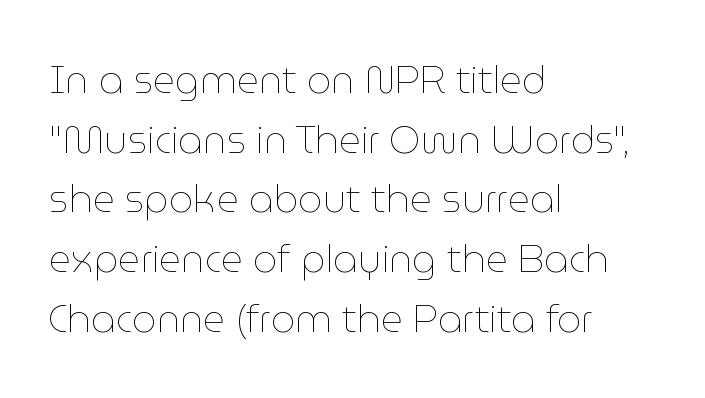
The image shows 38 px thin type, upright; set left-aligned, normal line spacing (1.57x), normal letter spacing, not underlined; low stroke contrast and a medium x-height.
